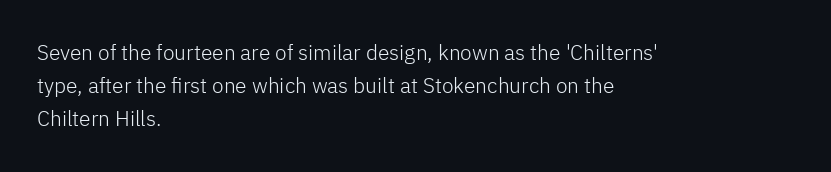
The image shows 21 px text type, upright; set left-aligned, normal line spacing (1.57x), normal letter spacing, not underlined.
